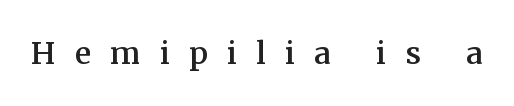
Q: Is the text italic (slanted)? A: No, it is upright.
Q: Is the typeface a serif or a sans-serif typeface? A: Serif.
Q: Is the text underlined? A: No.
Q: Is the spacing between letters normal or unusually wide? A: Unusually wide.
Q: Width (condensed, normal, or wide)? A: Normal.
Q: Stroke contrast? A: Medium.
Q: x-height? A: Medium.
Q: Monospaced? A: No.
